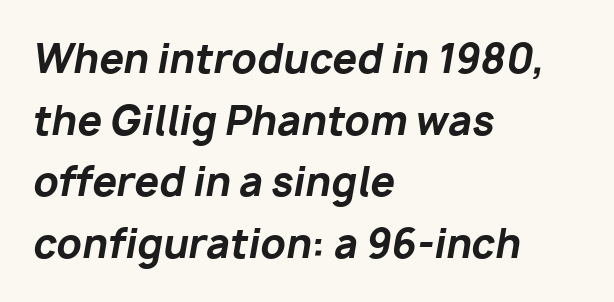
What weight is shown? A full bold with thick strokes. Slanted lettering throughout. Honestly, the letter spacing is just normal — you wouldn't notice it. Varying glyph widths throughout — classic text-font behaviour. Underlining? Definitely not there.
